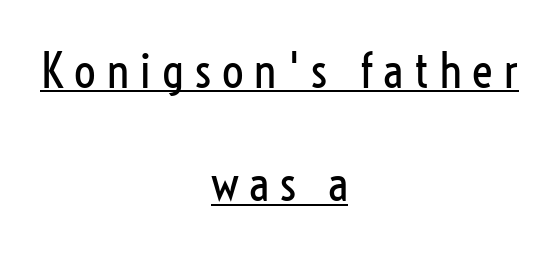
Descenders here cross a horizontal rule under the line. This is sans-serif lettering, the kind often seen on screens and signage. The rendering uses a large line-height, opening up the rows. Horizontally, the lines are justified to the midpoint only. The face used here is rendered with a markedly widened letterfit. This sample has the flowing, uneven cadence of proportional lettering.
